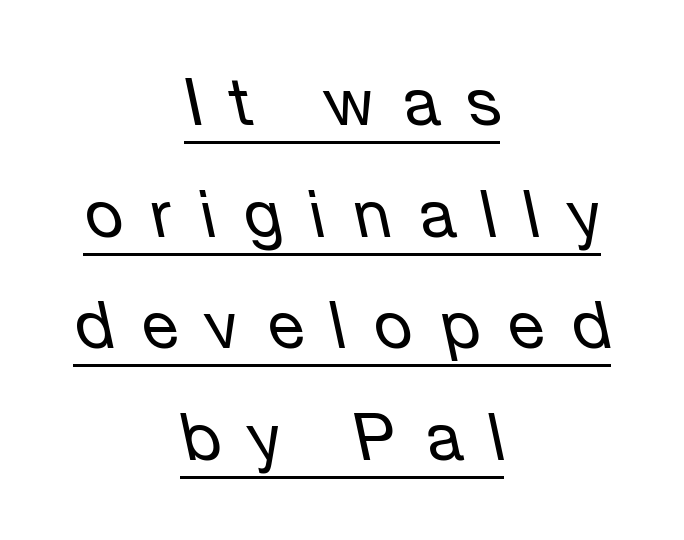
The image shows 66 px regular-weight type, italic (leaning left); set centered, normal line spacing (1.69x), unusually wide letter spacing (+0.43 em), underlined; low stroke contrast and a medium x-height.
